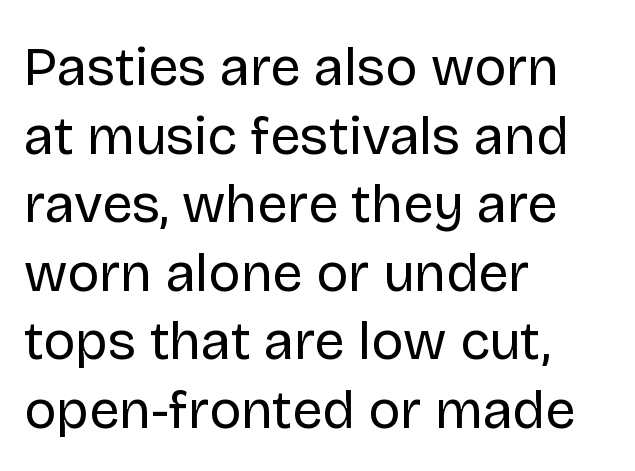
Q: Is the text bold? A: No.
Q: Is the text italic (slanted)? A: No, it is upright.
Q: Is the typeface a serif or a sans-serif typeface? A: Sans-serif.
Q: Is the text underlined? A: No.
Q: How is the paragraph aligned? A: Left-aligned.
Q: Is the spacing between letters normal or unusually wide? A: Normal.
Q: Is the spacing between lines tight, normal or loose? A: Normal.
Q: Width (condensed, normal, or wide)? A: Normal.
Q: Stroke contrast? A: Low.
Q: x-height? A: Large.
Q: Monospaced? A: No.
